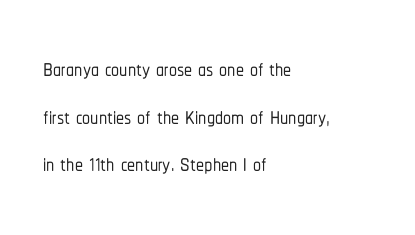
The image shows 32 px condensed sans-serif type, upright; set left-aligned, normal line spacing (1.49x), normal letter spacing, not underlined; low stroke contrast and a medium x-height.
